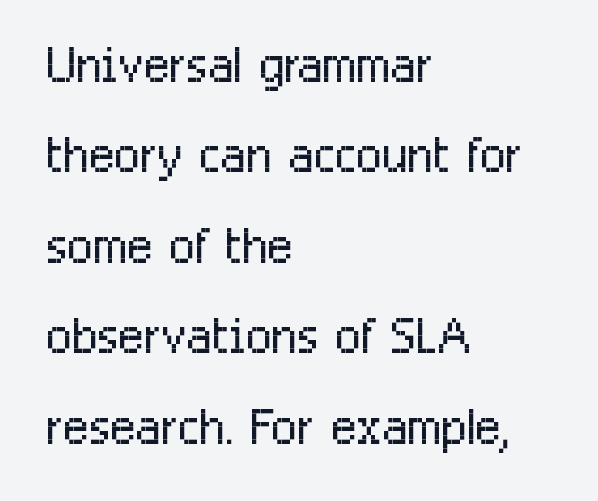
{"serif": "no", "italic": "no", "bold": "no", "weight": "light", "width": "condensed", "stroke_contrast": "low", "x_height": "medium", "monospaced": "no", "underline": "no", "align": "left", "line_spacing": "normal", "line_spacing_ratio": 1.33, "letter_spacing": "normal", "letter_spacing_em": 0.0, "glyph_px": 68}
